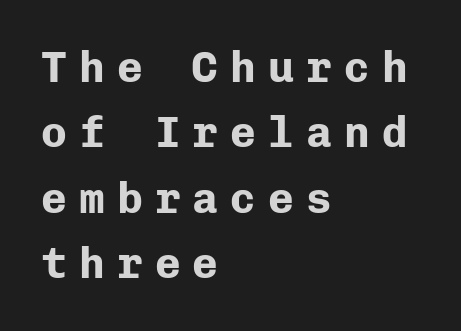
Q: Is the text bold? A: Yes.
Q: Is the text italic (slanted)? A: No, it is upright.
Q: Is the typeface a serif or a sans-serif typeface? A: Sans-serif.
Q: Is the text underlined? A: No.
Q: How is the paragraph aligned? A: Left-aligned.
Q: Is the spacing between letters normal or unusually wide? A: Unusually wide.
Q: Is the spacing between lines tight, normal or loose? A: Normal.
Q: Width (condensed, normal, or wide)? A: Normal.
Q: Stroke contrast? A: Low.
Q: x-height? A: Medium.
Q: Monospaced? A: Yes.
